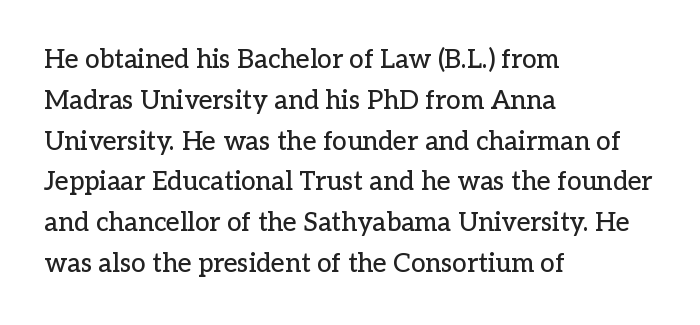
The space between consecutive lines is moderate. This sample uses plain, unmodified letter spacing. Layout note: lines flush left. No italicization has been applied; the sample stays upright. The passage shown is not underscored anywhere.
